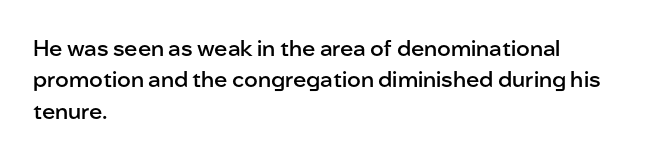
{"italic": "no", "bold": "semi", "underline": "no", "align": "left", "line_spacing": "normal", "line_spacing_ratio": 1.43, "letter_spacing": "normal", "letter_spacing_em": 0.0, "glyph_px": 22}
